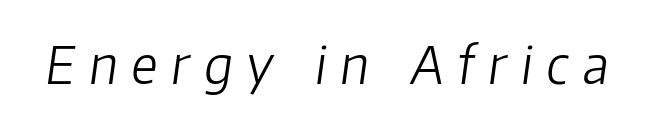
{"italic": "yes", "lean": "right", "slant_degrees": 8, "bold": "no", "weight": "light", "width": "normal", "stroke_contrast": "low", "x_height": "medium", "monospaced": "no", "underline": "no", "letter_spacing": "wide", "letter_spacing_em": 0.27, "glyph_px": 52}
